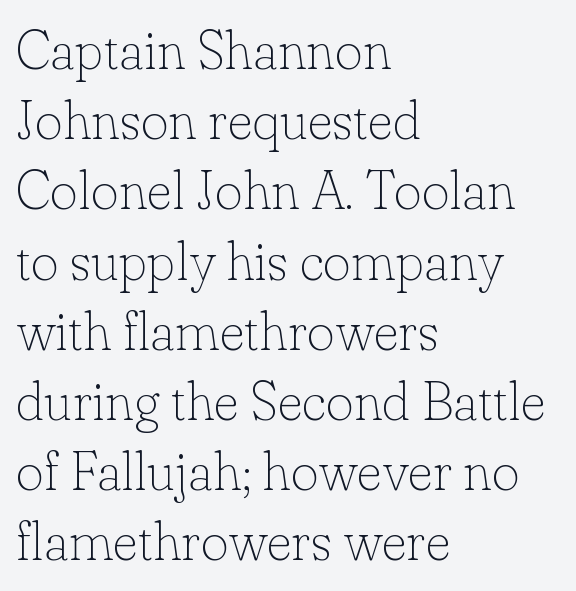
Proportional: the letters do not fall into vertical columns. The glyphs in this specimen are seriffed. The words here are not underlined. Visually the block forms a straight wall on the left and a jagged coastline on the right. Every stem runs plumb, perpendicular to the baseline.
